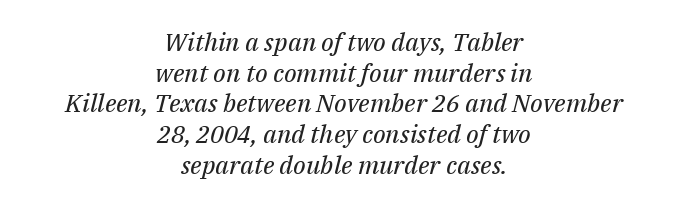
The letterforms sit at book weight or below. Quick note: underline off. Posture: slanted. Default kerning and tracking; the words read as compact shapes. Caption: multi-line text, centered on the measure.
